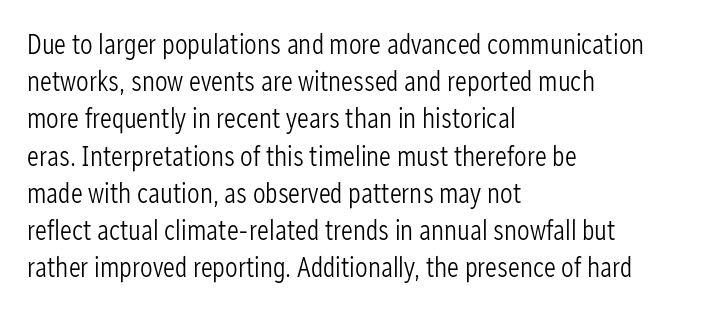
Q: Is the text bold? A: No.
Q: Is the text italic (slanted)? A: No, it is upright.
Q: Is the typeface a serif or a sans-serif typeface? A: Sans-serif.
Q: Is the text underlined? A: No.
Q: How is the paragraph aligned? A: Left-aligned.
Q: Is the spacing between letters normal or unusually wide? A: Normal.
Q: Is the spacing between lines tight, normal or loose? A: Normal.
Q: Width (condensed, normal, or wide)? A: Condensed.
Q: Stroke contrast? A: Low.
Q: x-height? A: Medium.
Q: Monospaced? A: No.
